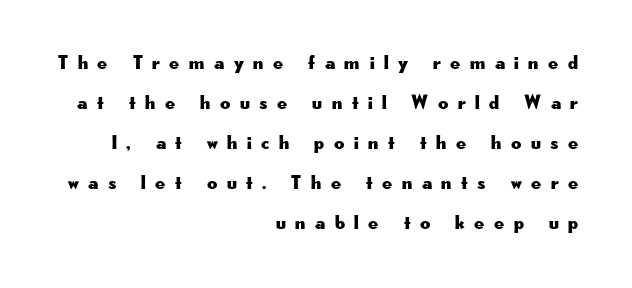
The vertical gap from one line to the next is large. The lettering stays uniformly vertical, giving the passage a roman look. Letter spacing: wide. Every row of glyphs terminates at an identical x-position on the right. The string is rendered with underlining switched off.
